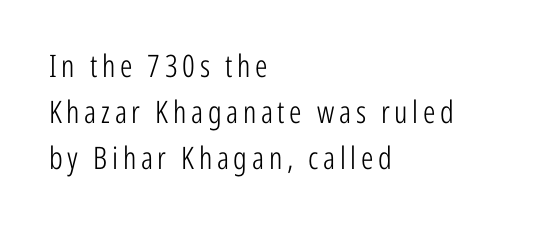
Character widths vary here, with narrow letters taking less room than wide ones. Designer's note — italics off, roman on. A bare baseline throughout the passage. A classic flush-left, rag-right setting is used for this passage. The passage shown is not bold in any degree. The face used here is a sans, in the tradition of grotesques and geometrics.
